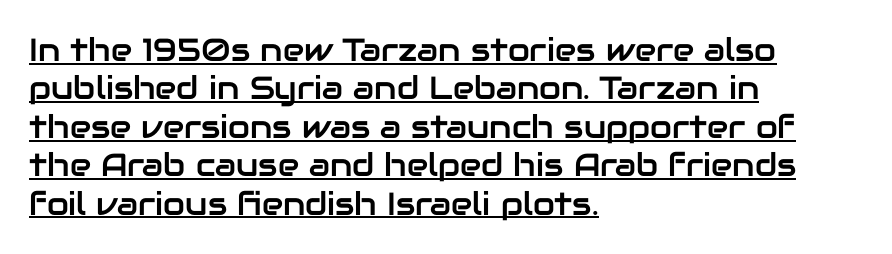
The image shows 32 px sans-serif type, upright; set left-aligned, line spacing 1.2x, normal letter spacing, underlined; low stroke contrast and a medium x-height.
